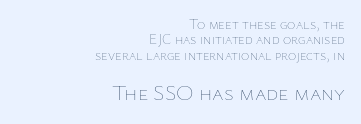
Rule under the text: the space is simply empty. Weight class: somewhere from thin through regular. If you drew a ruler down the right edge, every line would touch it. The letterforms sit shoulder to shoulder at normal distance. The emphasis by scale lands on block number two, below. Ordinary non-slanted type is in use.
